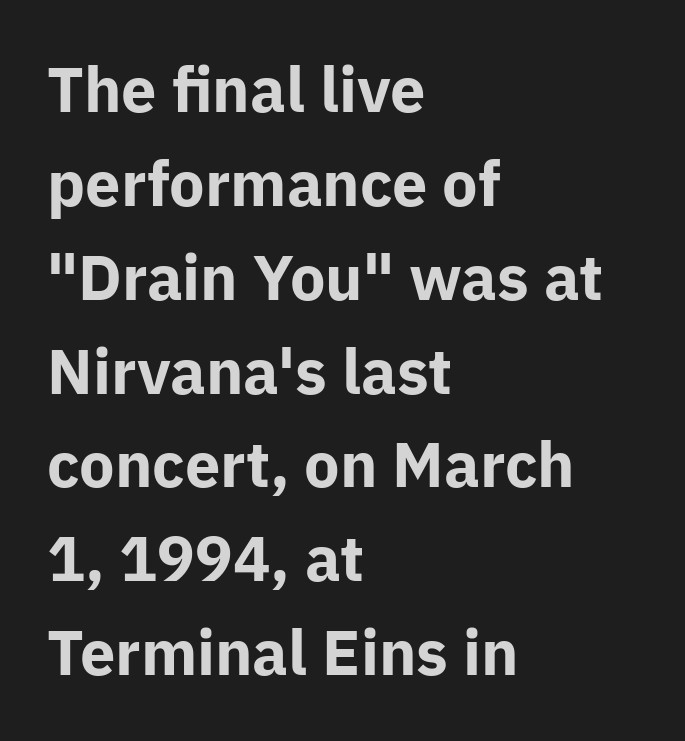
The image shows 63 px bold sans-serif type, upright; set left-aligned, normal line spacing (1.49x), normal letter spacing, not underlined; low stroke contrast and a medium x-height.
